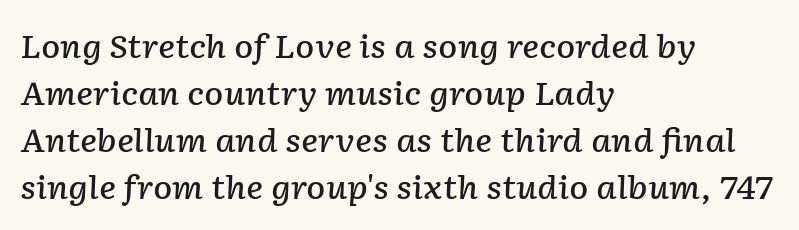
{"italic": "yes", "lean": "right", "slant_degrees": 2, "bold": "semi", "weight": "semibold", "width": "normal", "stroke_contrast": "low", "x_height": "medium", "monospaced": "no", "underline": "no", "align": "left", "line_spacing": "normal", "line_spacing_ratio": 1.47, "letter_spacing": "normal", "letter_spacing_em": 0.0, "glyph_px": 32}
